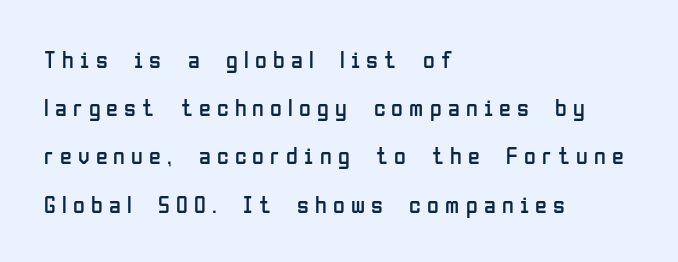
Tracking value appears strongly positive — letters spread wide. The gap between lines stays unmarked. Style check: upright. Reading down the block, your eye returns to a fixed left position each line. Summary of vertical rhythm: relaxed, with wide interline spacing.
